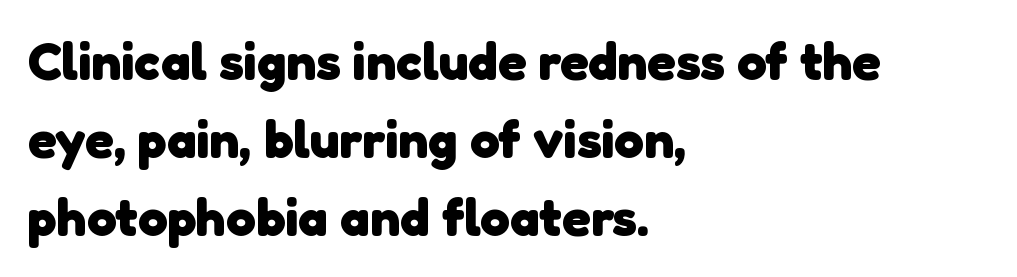
The image shows 53 px heavy sans-serif type; set left-aligned, normal line spacing (1.47x), normal letter spacing, not underlined; low stroke contrast and a medium x-height.
